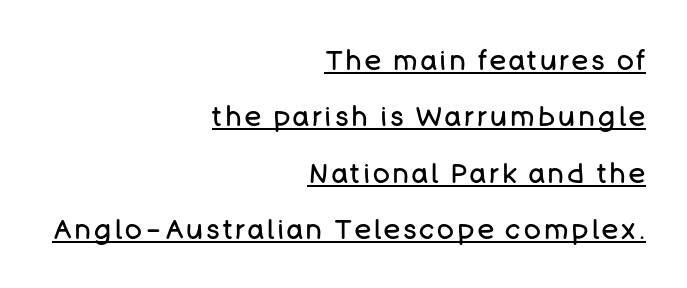
Q: Is the text bold? A: No.
Q: Is the text italic (slanted)? A: No, it is upright.
Q: Is the typeface a serif or a sans-serif typeface? A: Sans-serif.
Q: Is the text underlined? A: Yes.
Q: How is the paragraph aligned? A: Right-aligned.
Q: Is the spacing between lines tight, normal or loose? A: Loose.
Q: Width (condensed, normal, or wide)? A: Normal.
Q: Stroke contrast? A: Low.
Q: x-height? A: Large.
Q: Monospaced? A: No.
